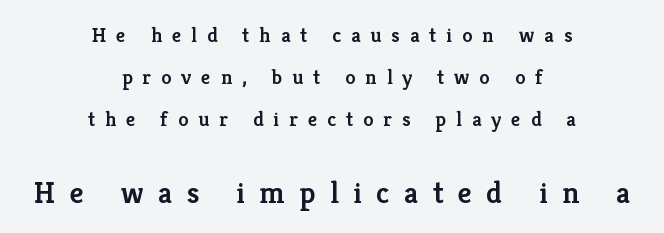
The image shows 31 px semibold serif type, upright; set centered, loose line spacing (2.0x), unusually wide letter spacing (+0.47 em), not underlined; the second (bottom) block is 1.48x larger; low stroke contrast and a medium x-height.
